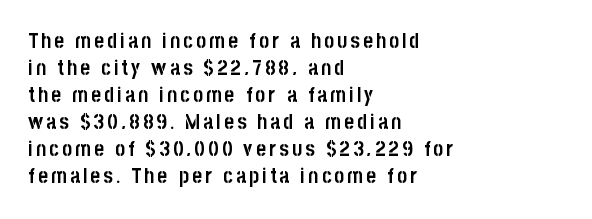
Q: Is the text bold? A: Yes.
Q: Is the text italic (slanted)? A: No, it is upright.
Q: Is the text underlined? A: No.
Q: How is the paragraph aligned? A: Left-aligned.
Q: Is the spacing between lines tight, normal or loose? A: Normal.
